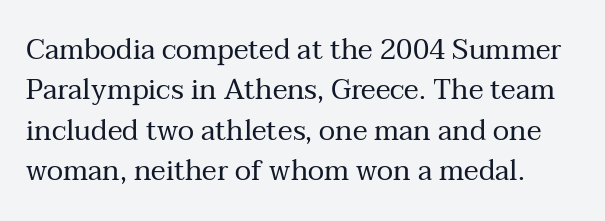
The image shows 28 px regular-weight serif type, upright; set normal line spacing (1.44x), normal letter spacing, not underlined; medium stroke contrast and a medium x-height.
